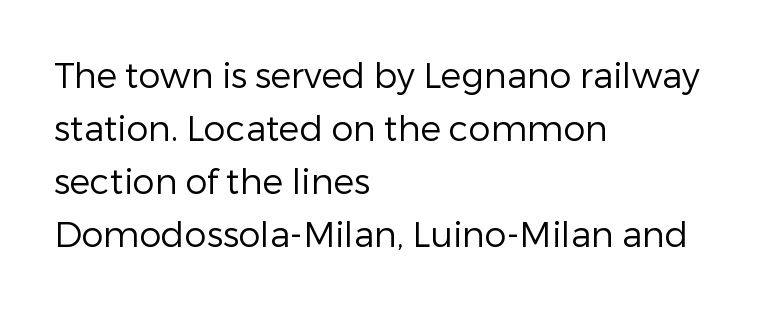
The font sits on the lighter half of the weight spectrum, regular included. Do the characters align in a grid? No, the font is proportional. Regarding serifs, this sample does without them. Notice how the passage keeps a crisp vertical edge on the left only.
